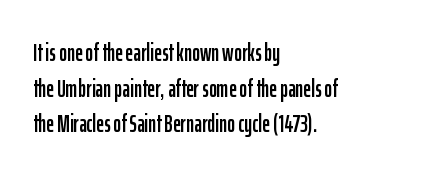
The lettering holds an erect, upright posture throughout. Inter-character spacing is left at the font's built-in metrics. The glyphs are unaccompanied by any horizontal stroke below them. Horizontal alignment here is leftward, the default for most running prose. Is there much room between lines? A standard amount, neither cramped nor airy.
